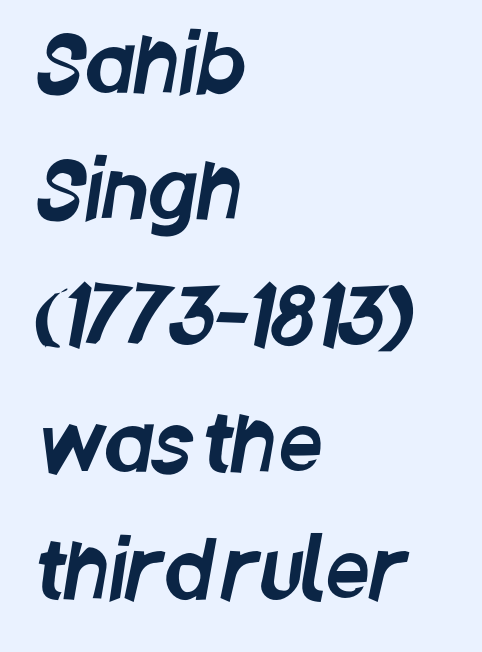
Does the leading feel generous? No, just average. Plain, unruled lines of type. A classic flush-left, rag-right setting is used for this passage. Tracking here is standard; glyphs follow each other at the usual distance.
